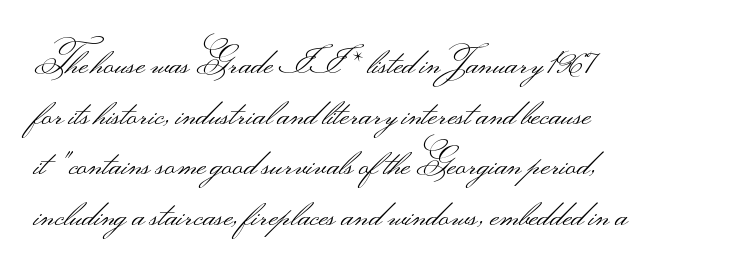
Q: Is the text bold? A: No.
Q: Is the text italic (slanted)? A: Yes.
Q: Is the typeface a serif or a sans-serif typeface? A: Sans-serif.
Q: Is the text underlined? A: No.
Q: How is the paragraph aligned? A: Left-aligned.
Q: Is the spacing between letters normal or unusually wide? A: Normal.
Q: Is the spacing between lines tight, normal or loose? A: Normal.
Q: Width (condensed, normal, or wide)? A: Wide.
Q: Stroke contrast? A: Medium.
Q: Monospaced? A: No.
